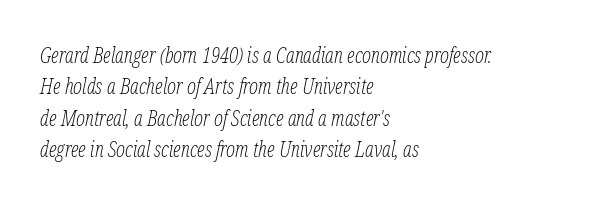
The image shows 21 px text type, italic (leaning right); set left-aligned, normal line spacing (1.49x), normal letter spacing, not underlined.
